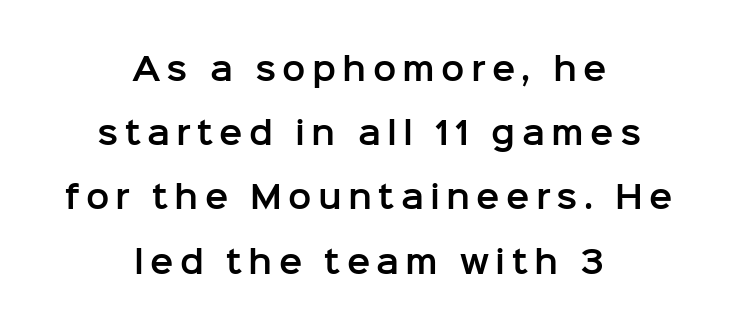
This rendering features lettering with no underline. Look at the tracking — it's clearly loosened, letters drifting apart. How would I describe the line gaps? Wide and relaxed. This is roman type, the default non-slanted kind. Horizontal alignment here is central, giving a formal, balanced look.
